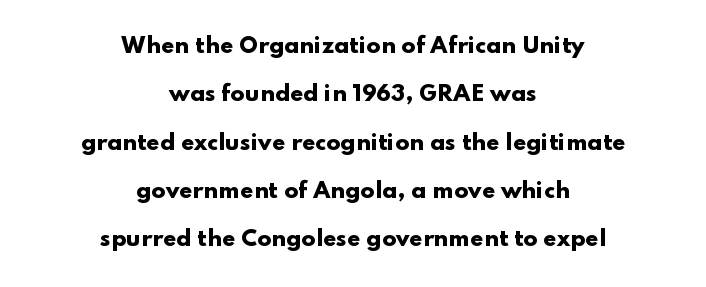
The face used here is rendered with its standard letterfit. The face used here has the dense, thick strokes of a bold. Leftover space on each line is divided equally before and after the words. The specimen omits any rule beneath the text block's lines.
